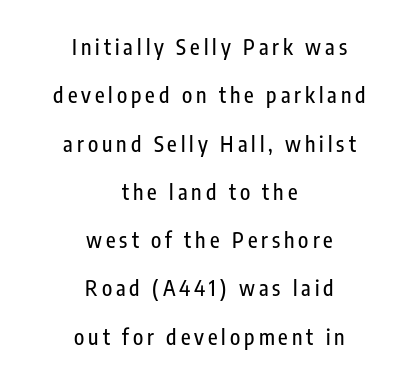
Q: Is the text italic (slanted)? A: No, it is upright.
Q: Is the text underlined? A: No.
Q: How is the paragraph aligned? A: Centered.
Q: Is the spacing between lines tight, normal or loose? A: Loose.
